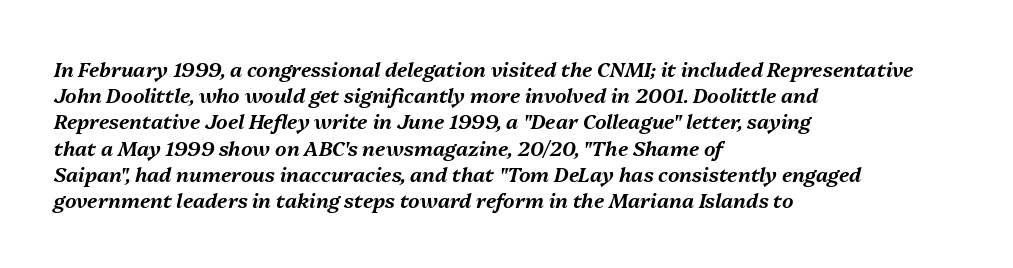
The image shows 20 px text type, italic (leaning right); set left-aligned, normal line spacing (1.31x), normal letter spacing, not underlined.
